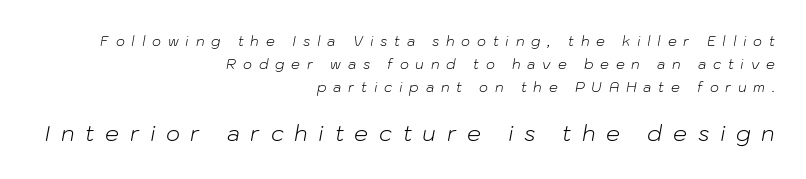
Q: Is the text bold? A: No.
Q: Is the text italic (slanted)? A: Yes, it leans right by about 10 degrees.
Q: Is the text underlined? A: No.
Q: How is the paragraph aligned? A: Right-aligned.
Q: Is the spacing between letters normal or unusually wide? A: Unusually wide.
Q: Is the spacing between lines tight, normal or loose? A: Normal.
Q: Which block of text is set in a larger size, the first (top) or the second (bottom)? A: The second (bottom) one.
